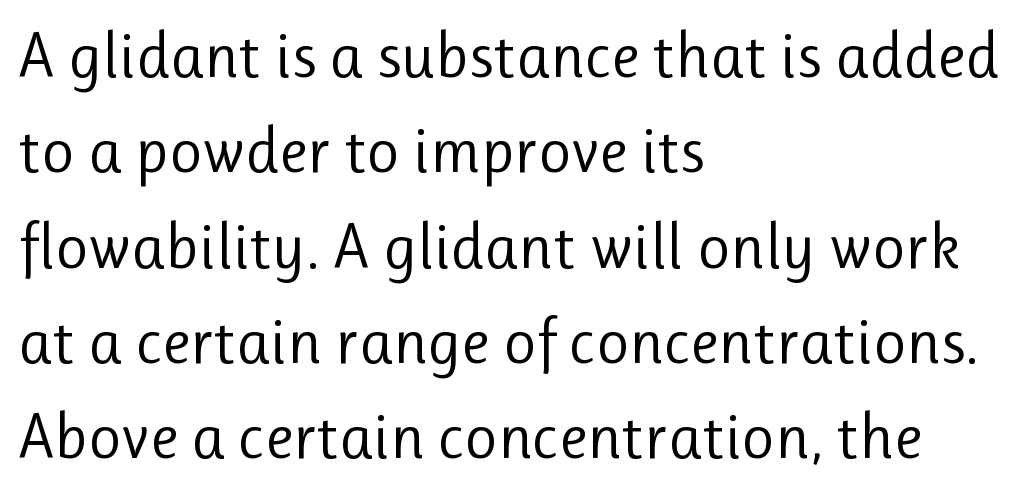
A typesetter would call this zero additional tracking. The passage shown stacks its lines at a standard gap. Letterform terminals end flat and unadorned throughout the passage. Anything drawn beneath the words? Only blank space. Line beginnings align vertically; line endings do not. Style check: upright.
